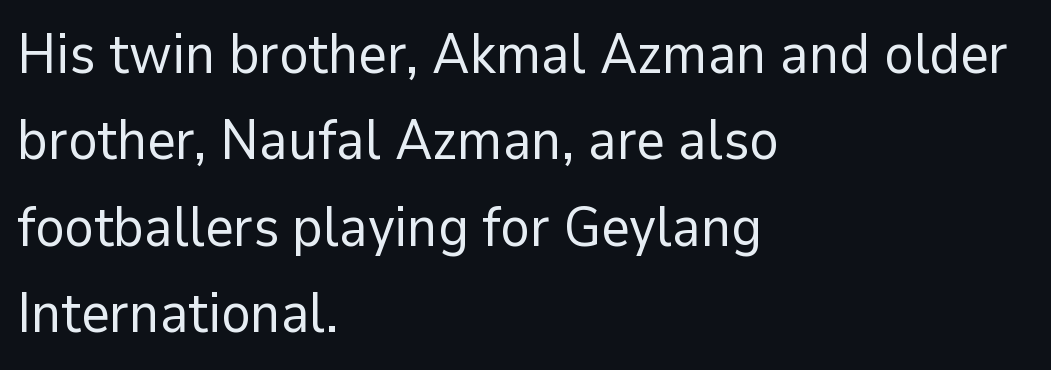
Q: Is the text bold? A: No.
Q: Is the text italic (slanted)? A: No, it is upright.
Q: Is the typeface a serif or a sans-serif typeface? A: Sans-serif.
Q: Is the text underlined? A: No.
Q: How is the paragraph aligned? A: Left-aligned.
Q: Is the spacing between letters normal or unusually wide? A: Normal.
Q: Is the spacing between lines tight, normal or loose? A: Normal.
Q: Width (condensed, normal, or wide)? A: Normal.
Q: Stroke contrast? A: Low.
Q: x-height? A: Medium.
Q: Monospaced? A: No.
